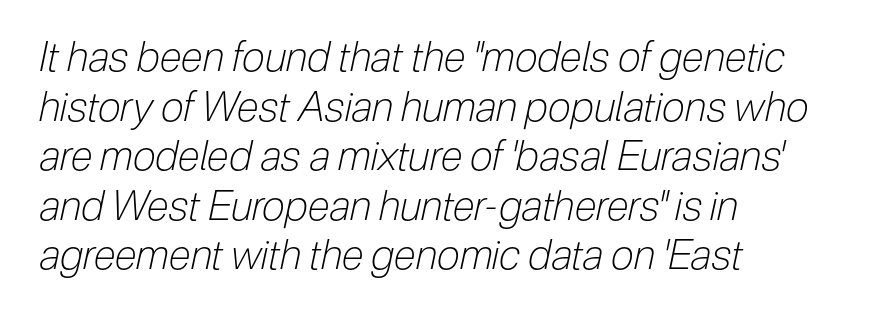
Q: Is the text bold? A: No.
Q: Is the text italic (slanted)? A: Yes, it leans right by about 12 degrees.
Q: Is the text underlined? A: No.
Q: How is the paragraph aligned? A: Left-aligned.
Q: Is the spacing between letters normal or unusually wide? A: Normal.
Q: Width (condensed, normal, or wide)? A: Condensed.
Q: Stroke contrast? A: Low.
Q: x-height? A: Medium.
Q: Monospaced? A: No.
